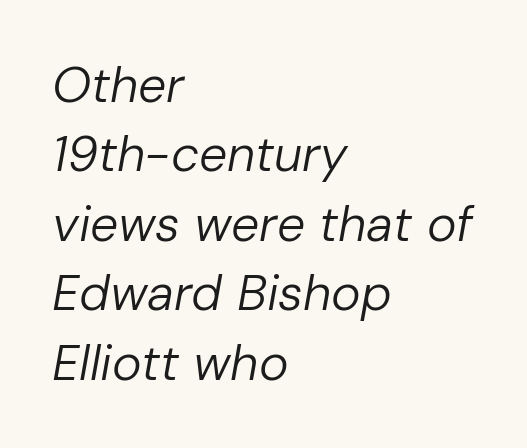
{"italic": "yes", "lean": "right", "slant_degrees": 10, "bold": "no", "weight": "regular", "width": "normal", "stroke_contrast": "low", "x_height": "medium", "monospaced": "no", "underline": "no", "align": "left", "line_spacing": "normal", "line_spacing_ratio": 1.39, "letter_spacing": "normal", "letter_spacing_em": 0.0, "glyph_px": 50}
